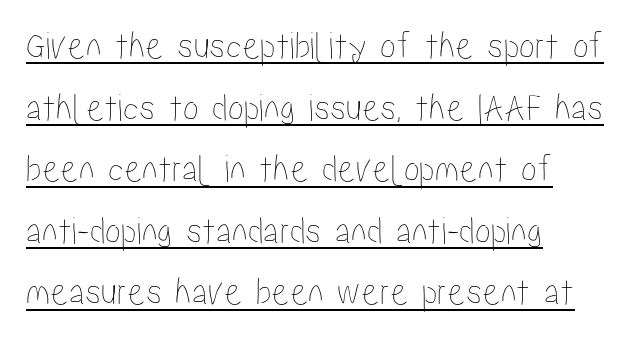
Q: Is the text italic (slanted)? A: No, it is upright.
Q: Is the text underlined? A: Yes.
Q: How is the paragraph aligned? A: Left-aligned.
Q: Is the spacing between letters normal or unusually wide? A: Normal.
Q: Is the spacing between lines tight, normal or loose? A: Normal.
Q: Width (condensed, normal, or wide)? A: Condensed.
Q: Stroke contrast? A: Low.
Q: x-height? A: Medium.
Q: Monospaced? A: No.
